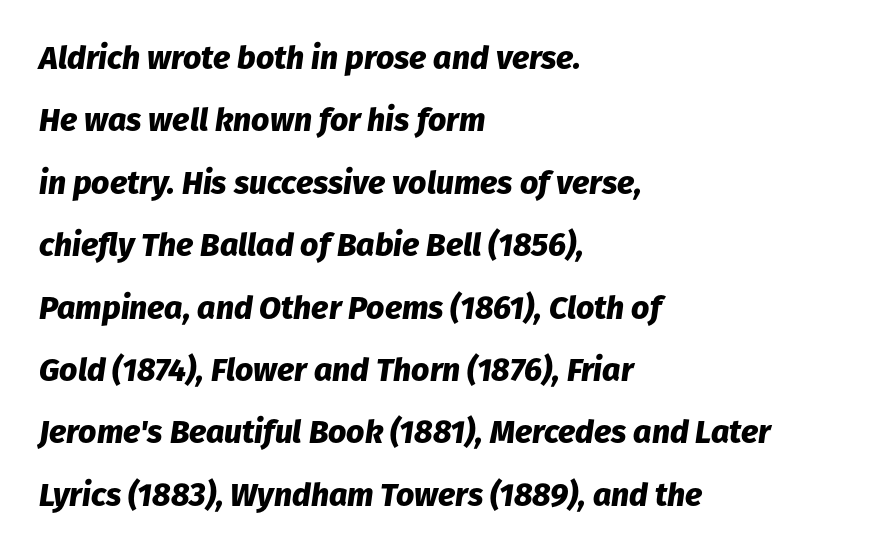
Q: Is the text bold? A: Yes.
Q: Is the text italic (slanted)? A: Yes, it leans right by about 8 degrees.
Q: Is the text underlined? A: No.
Q: How is the paragraph aligned? A: Left-aligned.
Q: Is the spacing between letters normal or unusually wide? A: Normal.
Q: Is the spacing between lines tight, normal or loose? A: Loose.
Q: Width (condensed, normal, or wide)? A: Normal.
Q: Stroke contrast? A: Low.
Q: x-height? A: Medium.
Q: Monospaced? A: No.
